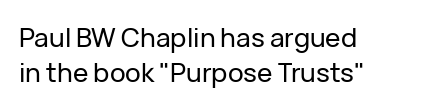
Reading down the block, your eye returns to a fixed left position each line. The line-height multiplier appears to be the usual default. Anything drawn beneath the words? Only blank space. Nope, not italic — everything's standing straight. No extra tracking has been applied to these lines.
